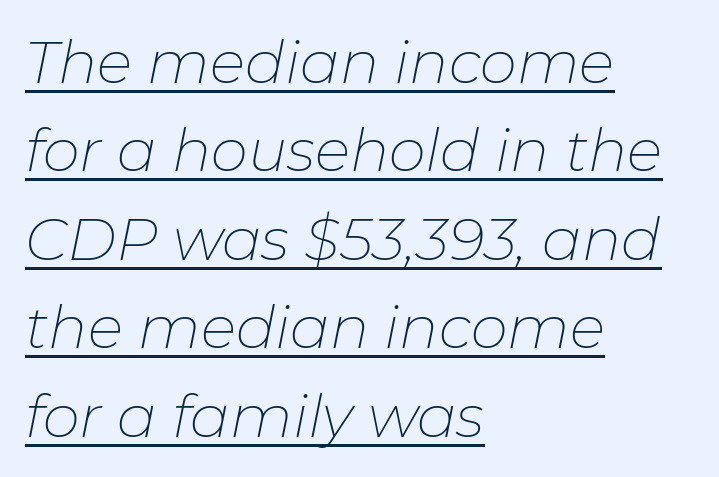
The image shows 59 px thin type, italic (leaning right); set left-aligned, normal line spacing (1.5x), normal letter spacing, underlined; low stroke contrast and a medium x-height.
